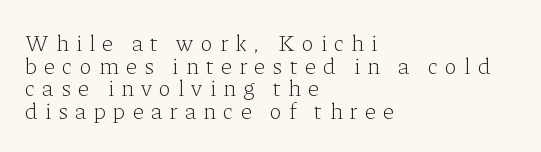
Q: Is the text bold? A: No.
Q: Is the text italic (slanted)? A: No, it is upright.
Q: Is the text underlined? A: No.
Q: How is the paragraph aligned? A: Left-aligned.
Q: Is the spacing between letters normal or unusually wide? A: Unusually wide.
Q: Is the spacing between lines tight, normal or loose? A: Tight.
